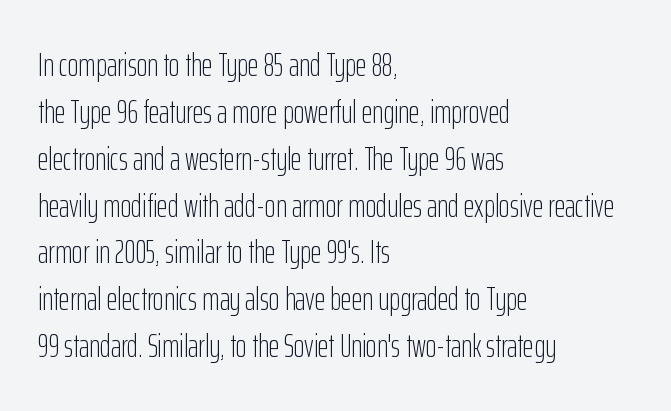
The image shows 33 px light, condensed sans-serif type, upright; set left-aligned, normal line spacing (1.42x), normal letter spacing, not underlined; low stroke contrast and a medium x-height.
